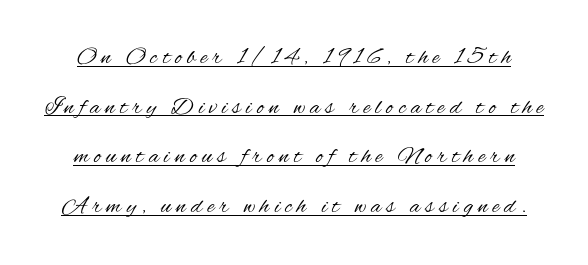
The image shows 24 px text type; set loose line spacing (2.07x), unusually wide letter spacing (+0.22 em), underlined.
